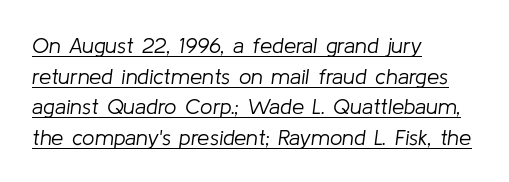
Is the letter spacing exaggerated? No — it looks like the ordinary default. Slanted lettering throughout. These glyphs show unthickened strokes, regular width or finer. The glyphs are accompanied by a horizontal stroke just below them. Horizontal bands of white between lines are of average thickness. Layout note: lines flush left.
